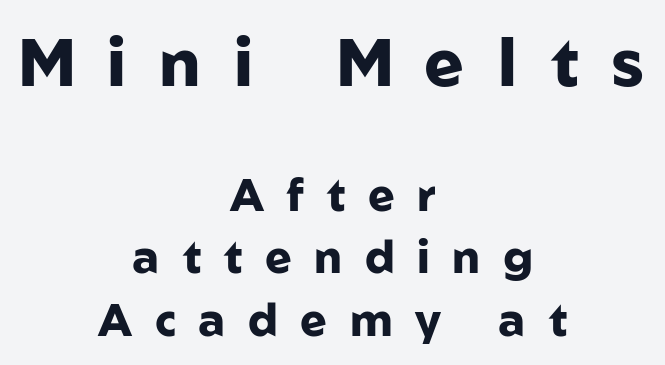
{"serif": "no", "italic": "no", "bold": "yes", "weight": "heavy", "width": "normal", "stroke_contrast": "low", "x_height": "medium", "monospaced": "no", "underline": "no", "align": "center", "line_spacing": "normal", "line_spacing_ratio": 1.39, "letter_spacing": "wide", "letter_spacing_em": 0.5, "larger_block": "first", "size_ratio": 1.49, "glyph_px": 67}
